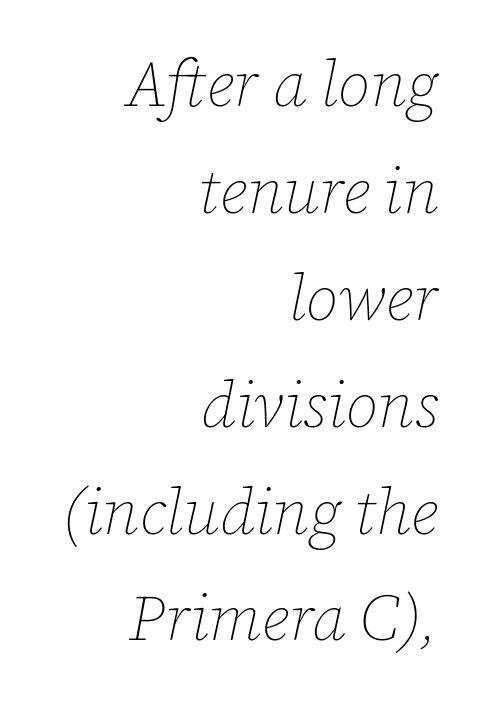
Q: Is the text bold? A: No.
Q: Is the text italic (slanted)? A: Yes, it leans right by about 12 degrees.
Q: Is the text underlined? A: No.
Q: How is the paragraph aligned? A: Right-aligned.
Q: Is the spacing between letters normal or unusually wide? A: Normal.
Q: Is the spacing between lines tight, normal or loose? A: Normal.
Q: Width (condensed, normal, or wide)? A: Normal.
Q: Stroke contrast? A: Low.
Q: x-height? A: Medium.
Q: Monospaced? A: No.
